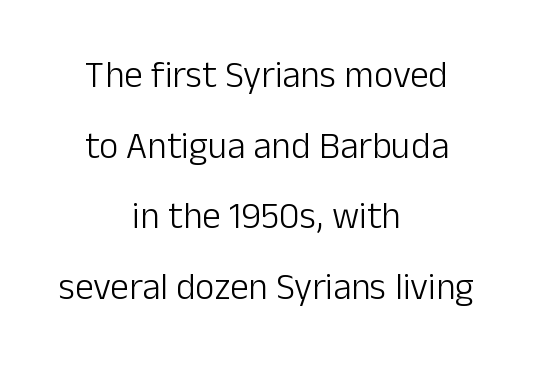
Each new line begins a long way beneath the previous one. Teacher's note: observe the equal gaps on both sides — that is centered alignment. A typesetter would call this zero additional tracking. Font category for this specimen: sans-serif.
